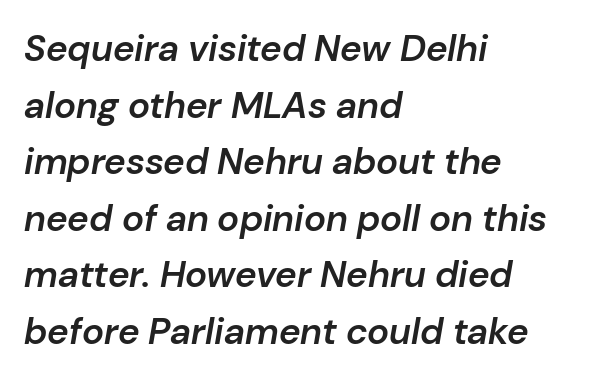
Q: Is the text bold? A: Semi-bold.
Q: Is the text italic (slanted)? A: Yes, it leans right by about 10 degrees.
Q: Is the text underlined? A: No.
Q: How is the paragraph aligned? A: Left-aligned.
Q: Is the spacing between letters normal or unusually wide? A: Normal.
Q: Is the spacing between lines tight, normal or loose? A: Normal.
Q: Width (condensed, normal, or wide)? A: Normal.
Q: Stroke contrast? A: Low.
Q: x-height? A: Medium.
Q: Monospaced? A: No.
